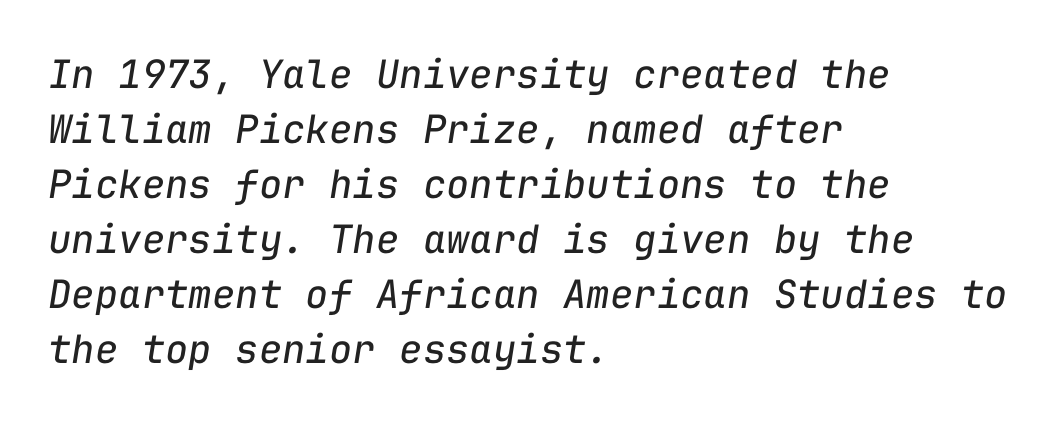
Q: Is the text bold? A: No.
Q: Is the text italic (slanted)? A: Yes, it leans right by about 9 degrees.
Q: Is the text underlined? A: No.
Q: How is the paragraph aligned? A: Left-aligned.
Q: Is the spacing between letters normal or unusually wide? A: Normal.
Q: Is the spacing between lines tight, normal or loose? A: Normal.
Q: Width (condensed, normal, or wide)? A: Normal.
Q: Stroke contrast? A: Low.
Q: x-height? A: Medium.
Q: Monospaced? A: Yes.
